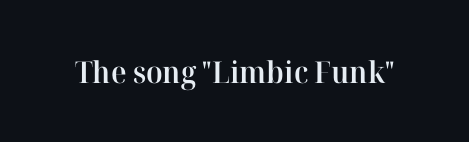
Unlike italic type, these characters show no tilt at all. Just letters on the line, the space beneath them empty. The sample has been set in demibold, a notch under bold. The passage shown is typed in a proportional face where columns would drift. The gaps between neighbouring characters are ordinary and unremarkable. Small tapered or slab feet sit at the stroke ends, so this counts as serif.
